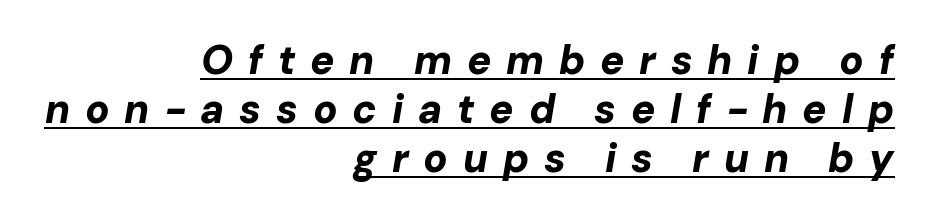
The image shows 40 px bold type, italic (leaning right); set right-aligned, line spacing 1.22x, unusually wide letter spacing (+0.37 em), underlined; low stroke contrast and a medium x-height.
